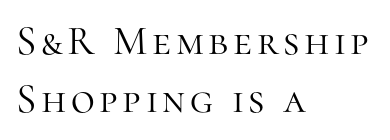
The image shows 41 px light serif type, upright; set left-aligned, normal line spacing (1.41x), not underlined; high stroke contrast and a medium x-height.
